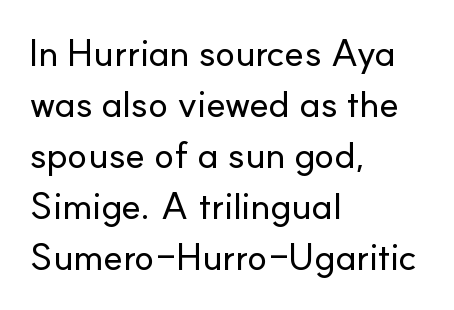
The image shows 37 px sans-serif type, upright; set left-aligned, normal line spacing (1.38x), normal letter spacing, not underlined; low stroke contrast and a small x-height.
